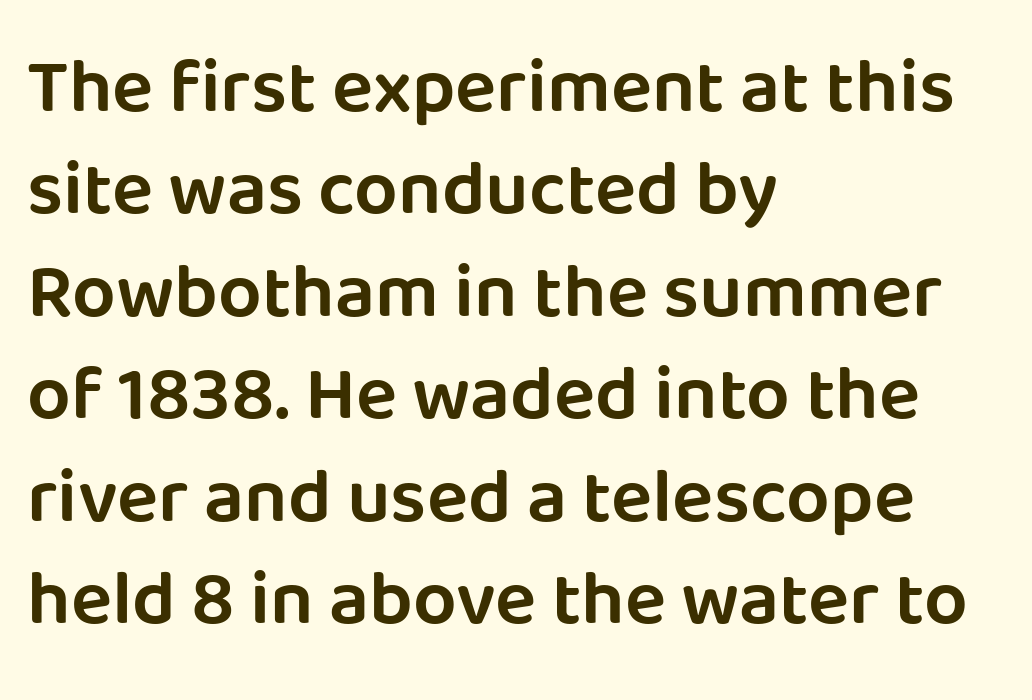
Q: Is the text bold? A: Semi-bold.
Q: Is the text italic (slanted)? A: No, it is upright.
Q: Is the typeface a serif or a sans-serif typeface? A: Sans-serif.
Q: Is the text underlined? A: No.
Q: How is the paragraph aligned? A: Left-aligned.
Q: Is the spacing between letters normal or unusually wide? A: Normal.
Q: Is the spacing between lines tight, normal or loose? A: Normal.
Q: Width (condensed, normal, or wide)? A: Normal.
Q: Stroke contrast? A: Low.
Q: x-height? A: Large.
Q: Monospaced? A: No.
